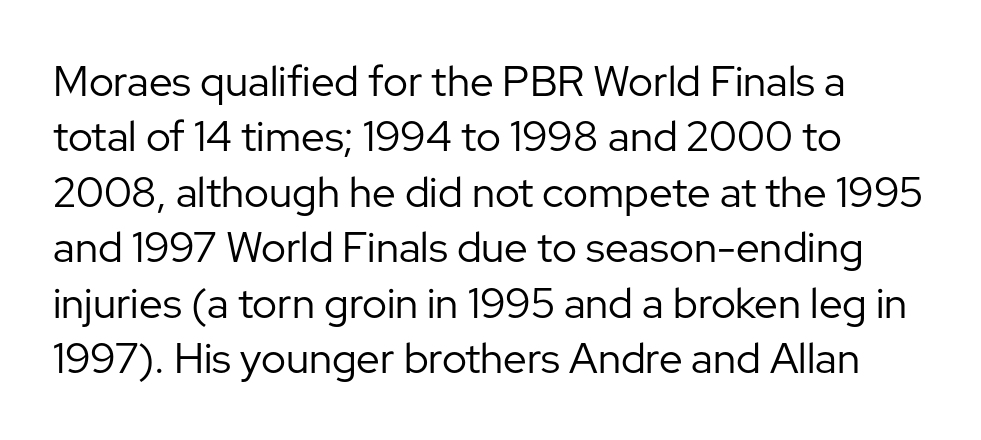
Q: Is the text bold? A: No.
Q: Is the text italic (slanted)? A: No, it is upright.
Q: Is the typeface a serif or a sans-serif typeface? A: Sans-serif.
Q: Is the text underlined? A: No.
Q: Is the spacing between letters normal or unusually wide? A: Normal.
Q: Is the spacing between lines tight, normal or loose? A: Normal.
Q: Width (condensed, normal, or wide)? A: Normal.
Q: Stroke contrast? A: Low.
Q: x-height? A: Medium.
Q: Monospaced? A: No.
